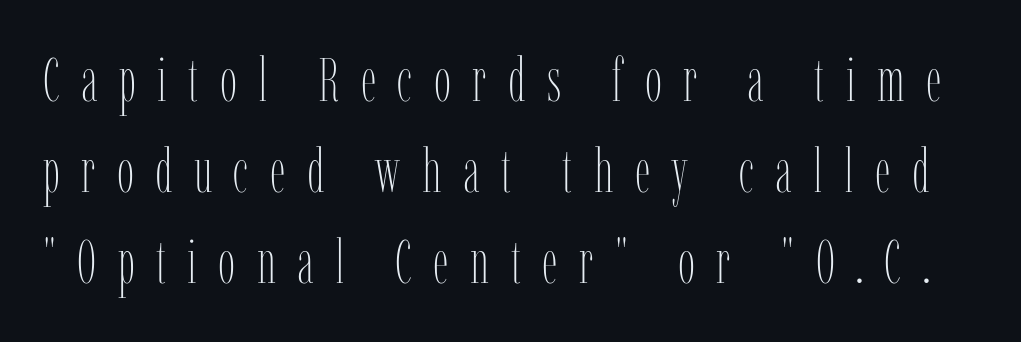
Q: Is the text bold? A: No.
Q: Is the text italic (slanted)? A: No, it is upright.
Q: Is the text underlined? A: No.
Q: Is the spacing between letters normal or unusually wide? A: Unusually wide.
Q: Is the spacing between lines tight, normal or loose? A: Normal.
Q: Width (condensed, normal, or wide)? A: Condensed.
Q: Stroke contrast? A: Low.
Q: x-height? A: Medium.
Q: Monospaced? A: No.
